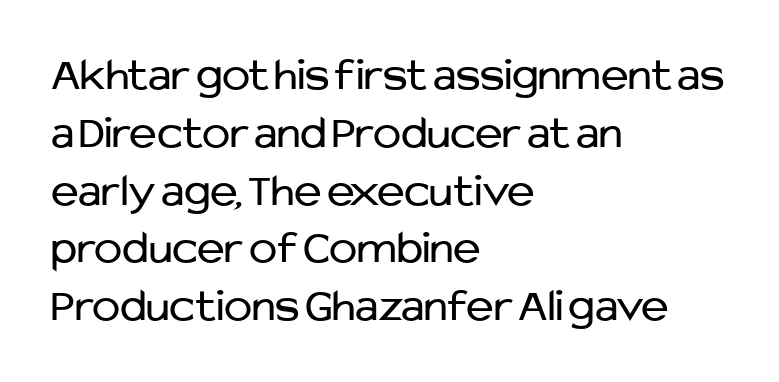
{"serif": "no", "italic": "no", "bold": "no", "weight": "regular", "width": "normal", "stroke_contrast": "low", "x_height": "medium", "monospaced": "no", "underline": "no", "align": "left", "line_spacing_ratio": 1.23, "letter_spacing": "normal", "letter_spacing_em": 0.0, "glyph_px": 47}
